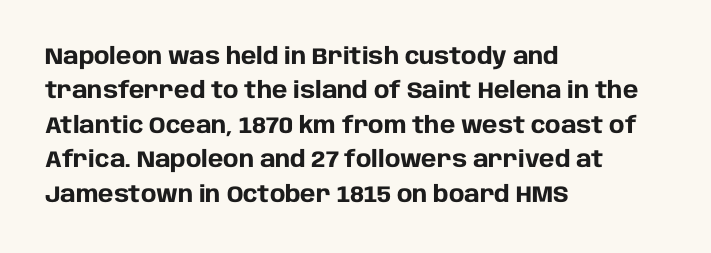
Q: Is the text bold? A: Yes.
Q: Is the text italic (slanted)? A: No, it is upright.
Q: Is the text underlined? A: No.
Q: How is the paragraph aligned? A: Left-aligned.
Q: Is the spacing between letters normal or unusually wide? A: Normal.
Q: Is the spacing between lines tight, normal or loose? A: Normal.
